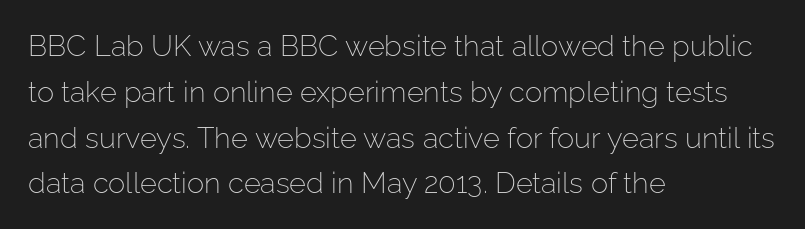
The image shows 29 px light sans-serif type, upright; set left-aligned, normal line spacing (1.58x), normal letter spacing, not underlined; low stroke contrast and a medium x-height.
